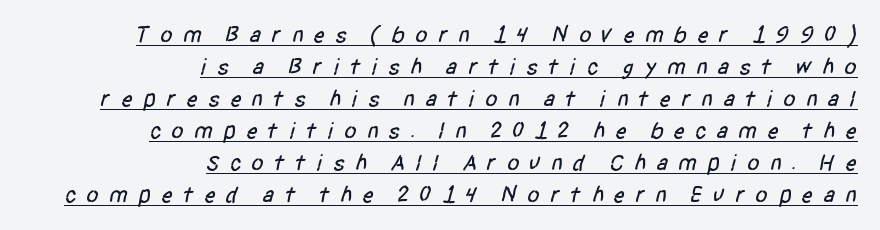
{"underline": "yes", "align": "right", "line_spacing": "normal", "line_spacing_ratio": 1.39, "letter_spacing": "wide", "letter_spacing_em": 0.41, "glyph_px": 23}
